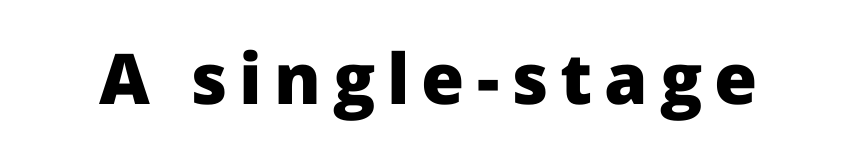
{"serif": "no", "italic": "no", "bold": "yes", "weight": "heavy", "width": "normal", "stroke_contrast": "low", "x_height": "medium", "monospaced": "no", "underline": "no", "glyph_px": 70}
